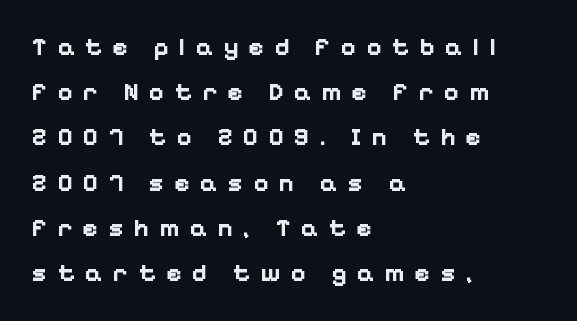
{"italic": "no", "bold": "yes", "underline": "no", "align": "left", "line_spacing_ratio": 1.74, "letter_spacing": "wide", "letter_spacing_em": 0.38, "glyph_px": 26}
